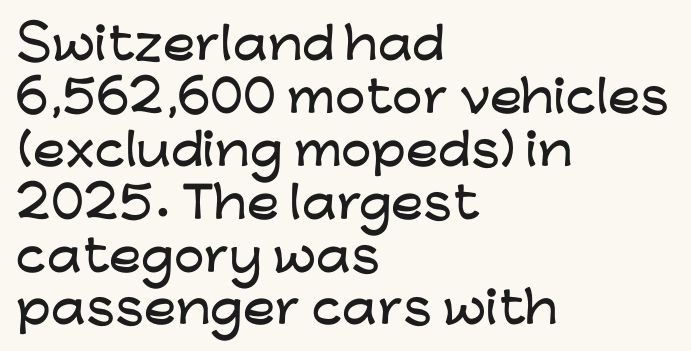
{"serif": "no", "italic": "no", "width": "wide", "stroke_contrast": "low", "x_height": "medium", "monospaced": "no", "underline": "no", "align": "left", "line_spacing_ratio": 1.23, "letter_spacing": "normal", "letter_spacing_em": 0.0, "glyph_px": 43}
